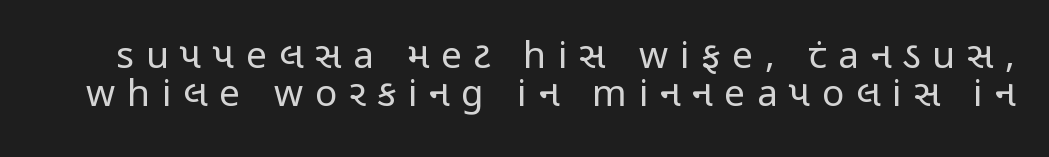
Q: Is the text bold? A: No.
Q: Is the text italic (slanted)? A: No, it is upright.
Q: Is the typeface a serif or a sans-serif typeface? A: Sans-serif.
Q: Is the text underlined? A: No.
Q: Is the spacing between letters normal or unusually wide? A: Unusually wide.
Q: Is the spacing between lines tight, normal or loose? A: Tight.
Q: Width (condensed, normal, or wide)? A: Condensed.
Q: Stroke contrast? A: Low.
Q: x-height? A: Medium.
Q: Monospaced? A: No.
